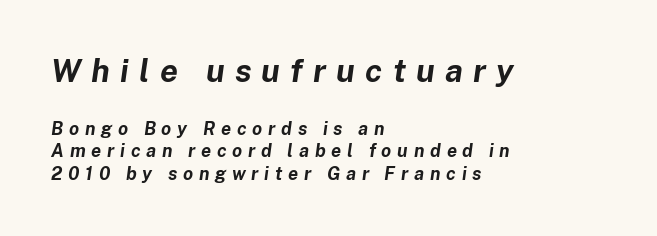
The passage shown is typed in a proportional face where columns would drift. The area under the type is left untouched. Caption: upper text group enlarged, lower text group reduced. Set as a true bold cut, around the 700 mark. Style check: oblique. This sample uses expanded letter spacing, leaving extra air between glyphs.
